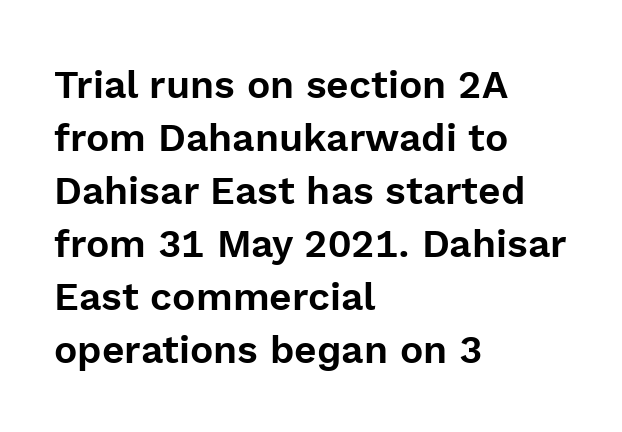
A classic flush-left, rag-right setting is used for this passage. Caption: standard tracking, unaltered. The specimen omits any rule beneath the text block's lines. If you measured baseline to baseline, you'd find a middling distance.
